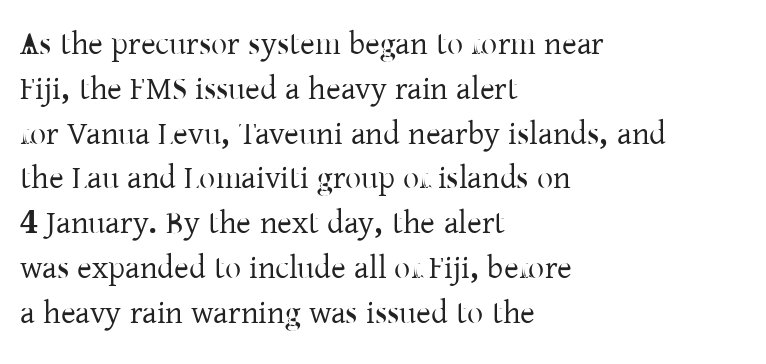
The line-height multiplier appears to be the usual default. Only glyphs here, with clear space below each row. A typesetter would mark this as roman, not italic. Compared with a centered layout, this one pins lines to the left instead.
